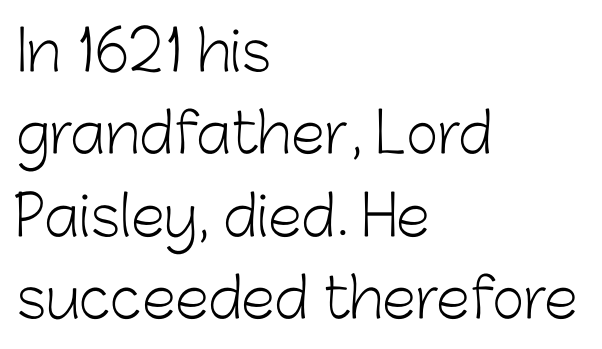
A typesetter would call this zero additional tracking. No chunkiness to these letters — they're not bold. The lines sit at an ordinary, default distance from one another. The typography opts for an upright posture over an oblique one.
